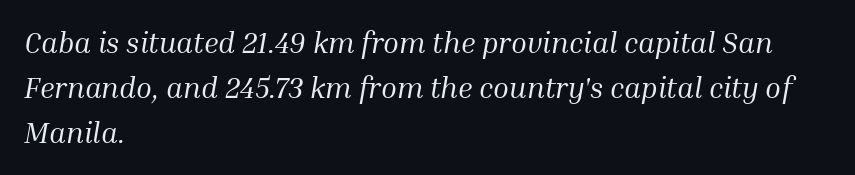
The image shows 29 px regular-weight serif type, italic (leaning right); set left-aligned, normal line spacing (1.56x), normal letter spacing, not underlined; medium stroke contrast and a medium x-height.
